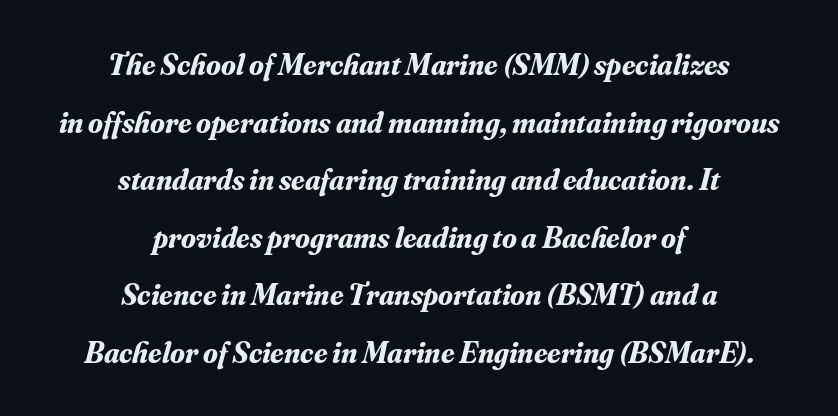
The image shows 30 px bold serif type, italic (leaning right); set centered, loose line spacing (1.92x), normal letter spacing, not underlined; medium stroke contrast and a small x-height.
